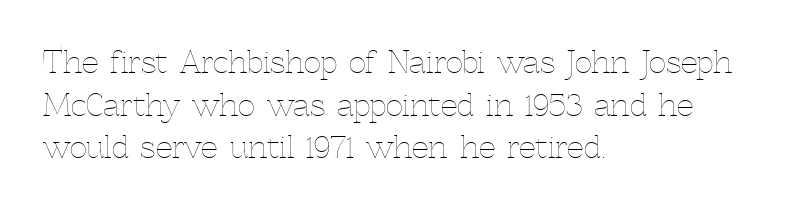
Q: Is the text bold? A: No.
Q: Is the text italic (slanted)? A: No, it is upright.
Q: Is the text underlined? A: No.
Q: How is the paragraph aligned? A: Left-aligned.
Q: Is the spacing between letters normal or unusually wide? A: Normal.
Q: Is the spacing between lines tight, normal or loose? A: Normal.
Q: Width (condensed, normal, or wide)? A: Normal.
Q: x-height? A: Medium.
Q: Monospaced? A: No.
